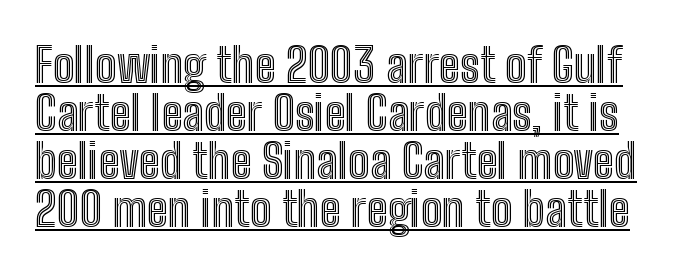
Q: Is the text italic (slanted)? A: No, it is upright.
Q: Is the text underlined? A: Yes.
Q: Is the spacing between letters normal or unusually wide? A: Normal.
Q: Is the spacing between lines tight, normal or loose? A: Tight.
Q: Width (condensed, normal, or wide)? A: Condensed.
Q: x-height? A: Medium.
Q: Monospaced? A: No.
